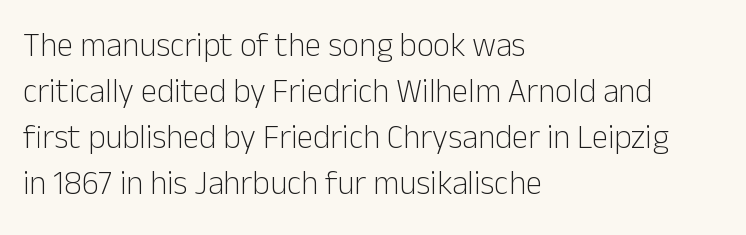
Here the glyphs are tracked normally, forming tight word shapes. The strip under each line holds only bare page. In terms of leading, this rendering sits right in the middle. Bold? No — there's no thickening of the strokes. Caption: multi-line text, flush left, ragged right. In terms of letterform style, serifs are entirely absent.
